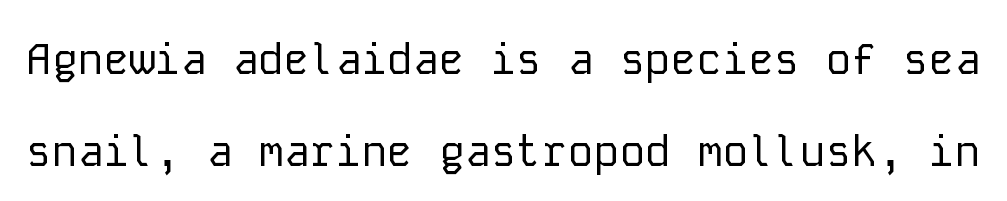
{"serif": "no", "italic": "no", "bold": "no", "weight": "regular", "width": "normal", "stroke_contrast": "low", "x_height": "medium", "monospaced": "yes", "underline": "no", "line_spacing": "loose", "line_spacing_ratio": 2.13, "letter_spacing": "normal", "letter_spacing_em": 0.0, "glyph_px": 43}
